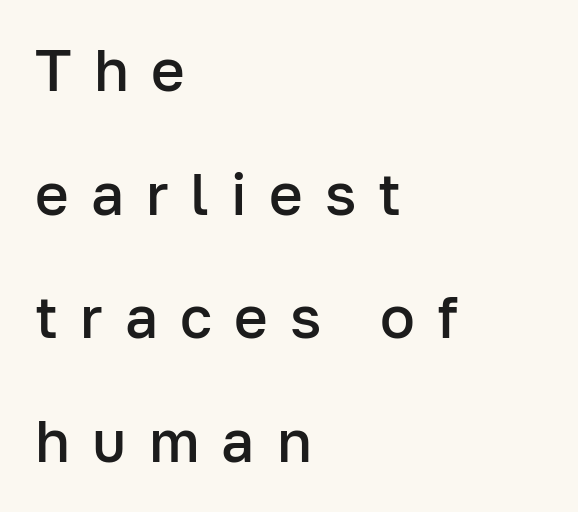
{"serif": "no", "italic": "no", "bold": "semi", "weight": "semibold", "width": "normal", "stroke_contrast": "low", "x_height": "medium", "monospaced": "no", "underline": "no", "align": "left", "line_spacing": "loose", "line_spacing_ratio": 2.13, "letter_spacing": "wide", "letter_spacing_em": 0.38, "glyph_px": 58}
